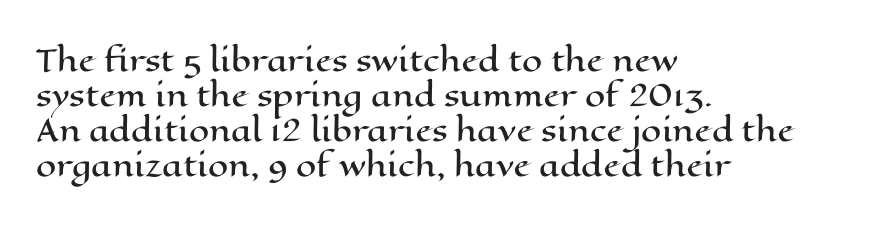
The image shows 29 px wide type, upright; set left-aligned, line spacing 1.21x, normal letter spacing, not underlined; high stroke contrast and a medium x-height.
